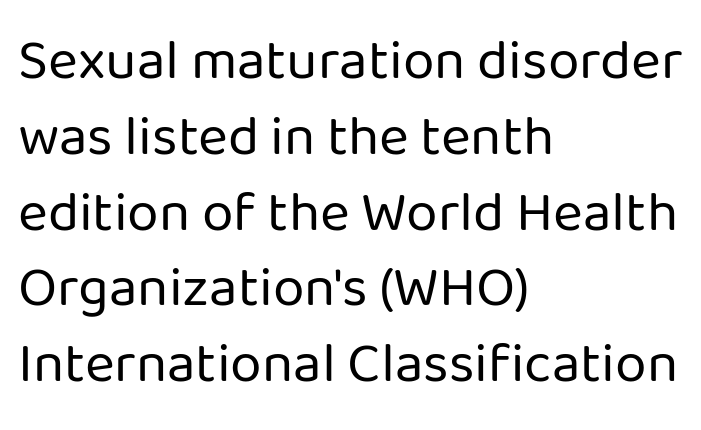
Each row of text sits above clean, open space. Where is the straight margin? On the left. This rendering employs a face without finishing strokes, i.e., a sans-serif. Spacing verdict: proportional, widths tailored to each character. Stems and bowls with no extra thickness — not bold.
